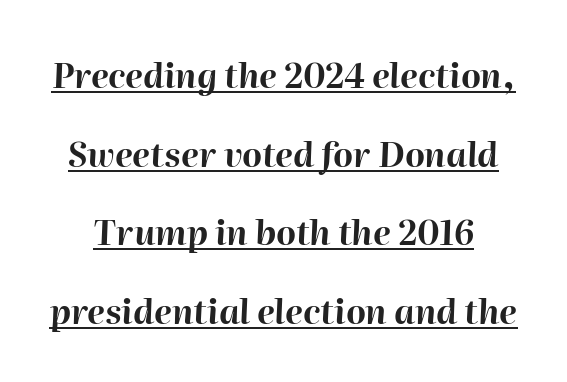
The image shows 34 px bold type, italic (leaning right); set loose line spacing (2.31x), normal letter spacing, underlined; high stroke contrast and a medium x-height.
